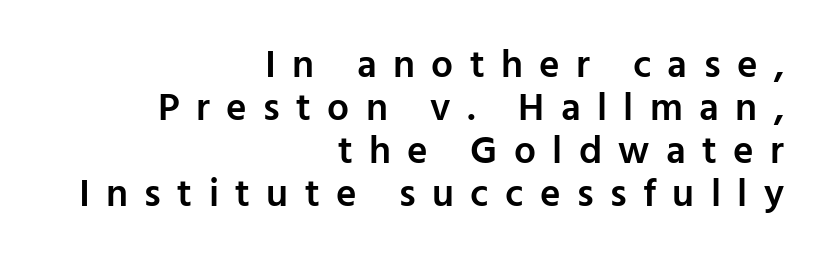
The image shows 39 px semibold sans-serif type, upright; set right-aligned, tight line spacing (1.1x), unusually wide letter spacing (+0.42 em), not underlined; low stroke contrast and a medium x-height.
